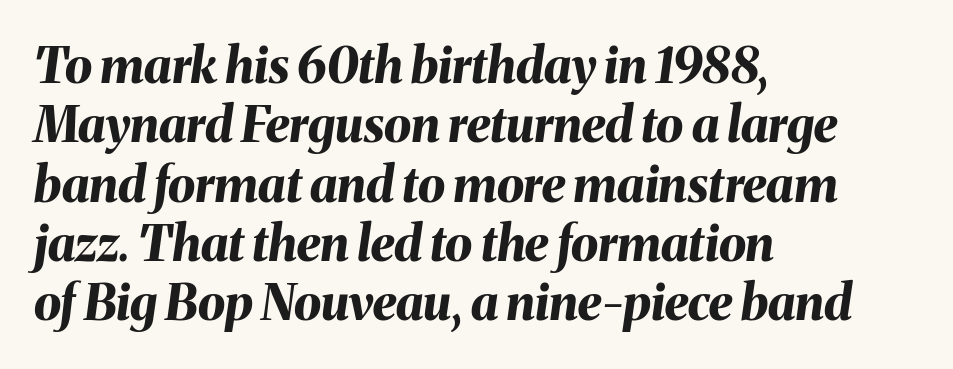
Q: Is the text bold? A: Yes.
Q: Is the text italic (slanted)? A: Yes, it leans right by about 8 degrees.
Q: Is the text underlined? A: No.
Q: How is the paragraph aligned? A: Left-aligned.
Q: Is the spacing between letters normal or unusually wide? A: Normal.
Q: Width (condensed, normal, or wide)? A: Normal.
Q: Stroke contrast? A: Medium.
Q: x-height? A: Medium.
Q: Monospaced? A: No.
